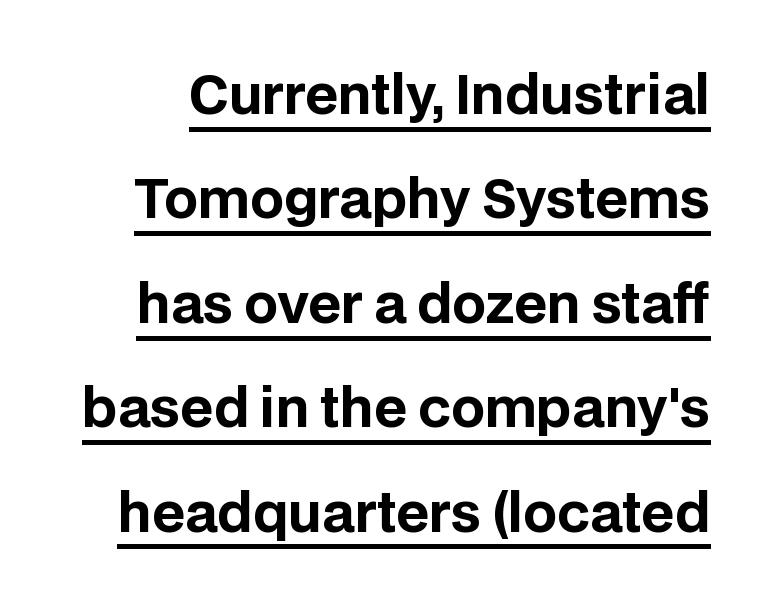
This is roman type, the default non-slanted kind. Does the weight exceed regular? Yes, all the way to bold. Does the leading feel generous? Absolutely, it's lavish. Character widths vary here, with narrow letters taking less room than wide ones. Examine the stroke ends and you'll find no serifs.
